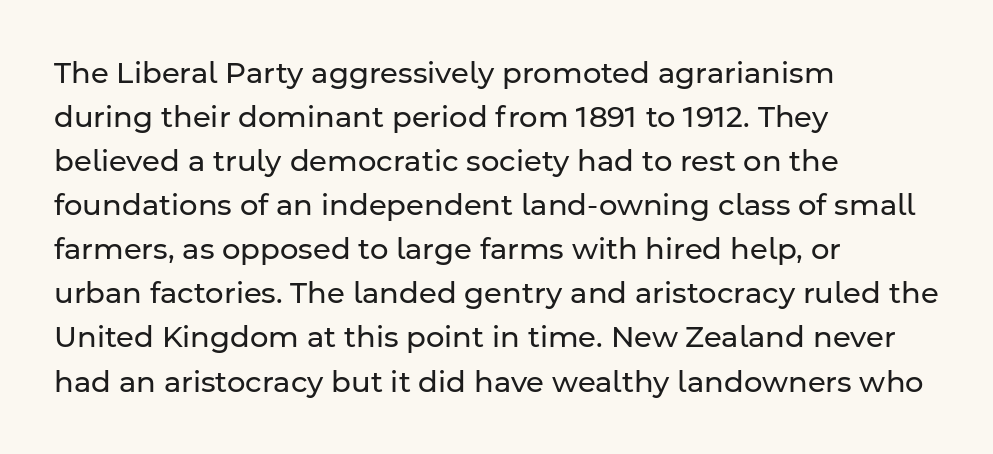
The image shows 29 px regular-weight sans-serif type, upright; set left-aligned, normal line spacing (1.52x), normal letter spacing, not underlined; low stroke contrast and a medium x-height.
